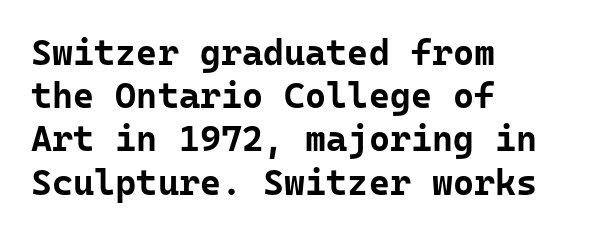
The specimen reads as upright at a glance. Descenders hang freely into open space. Strokes here are thick enough to call this a true bold. Where is the straight margin? On the left. There is no visible air inserted between adjacent glyphs.
